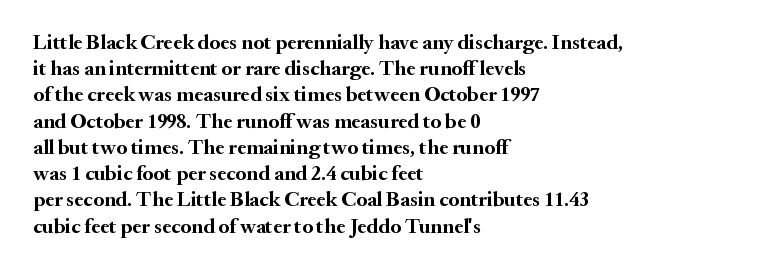
The image shows 21 px bold type, upright; set left-aligned, normal line spacing (1.25x), normal letter spacing, not underlined.
